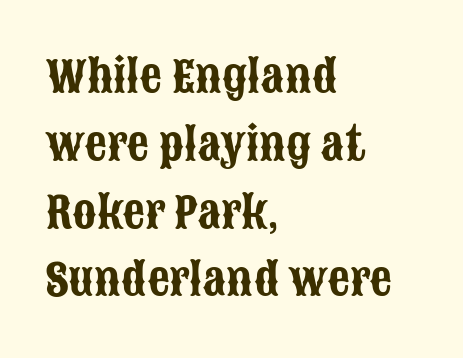
{"serif": "no", "italic": "no", "width": "condensed", "stroke_contrast": "low", "x_height": "large", "monospaced": "no", "underline": "no", "align": "left", "line_spacing": "normal", "line_spacing_ratio": 1.54, "letter_spacing": "normal", "letter_spacing_em": 0.0, "glyph_px": 44}
